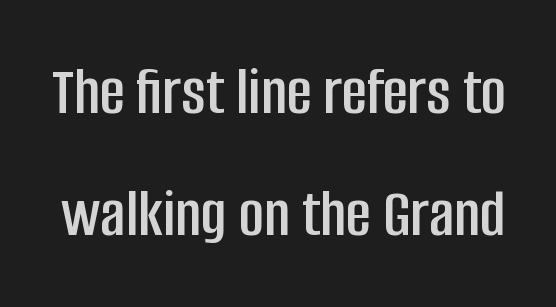
{"serif": "no", "italic": "no", "width": "condensed", "stroke_contrast": "low", "x_height": "large", "monospaced": "no", "underline": "no", "line_spacing_ratio": 1.77, "letter_spacing": "normal", "letter_spacing_em": 0.0, "glyph_px": 69}
